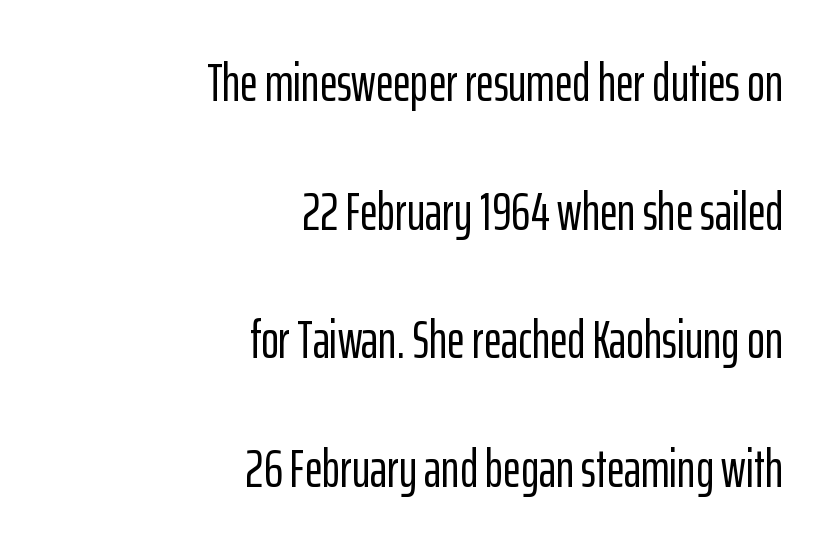
Q: Is the text italic (slanted)? A: No, it is upright.
Q: Is the typeface a serif or a sans-serif typeface? A: Sans-serif.
Q: Is the text underlined? A: No.
Q: How is the paragraph aligned? A: Right-aligned.
Q: Is the spacing between letters normal or unusually wide? A: Normal.
Q: Is the spacing between lines tight, normal or loose? A: Loose.
Q: Width (condensed, normal, or wide)? A: Condensed.
Q: Stroke contrast? A: Low.
Q: x-height? A: Medium.
Q: Monospaced? A: No.
